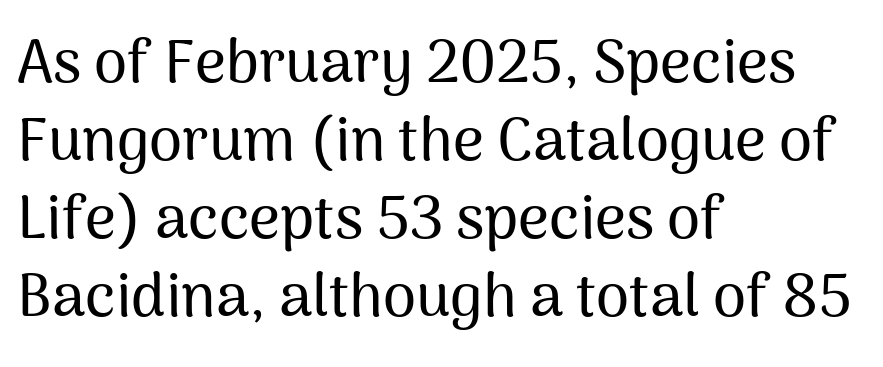
Q: Is the text italic (slanted)? A: No, it is upright.
Q: Is the typeface a serif or a sans-serif typeface? A: Sans-serif.
Q: Is the text underlined? A: No.
Q: How is the paragraph aligned? A: Left-aligned.
Q: Is the spacing between letters normal or unusually wide? A: Normal.
Q: Is the spacing between lines tight, normal or loose? A: Normal.
Q: Width (condensed, normal, or wide)? A: Normal.
Q: Stroke contrast? A: Medium.
Q: x-height? A: Medium.
Q: Monospaced? A: No.
